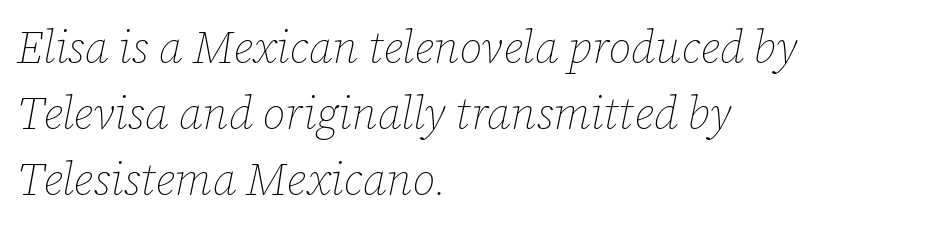
It's the slanting kind of type. Descender tails drop into unmarked territory. The strokes are not fattened; the text isn't bold. These lines sit exactly where default settings would place them. Glyph-to-glyph distance matches everyday printed text. Visually the block forms a straight wall on the left and a jagged coastline on the right.
